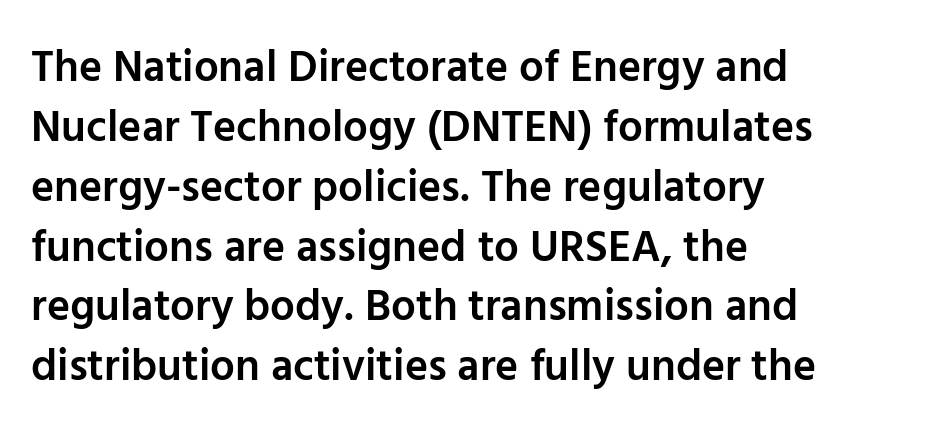
The image shows 44 px semibold sans-serif type, upright; set left-aligned, normal line spacing (1.36x), normal letter spacing, not underlined; low stroke contrast and a medium x-height.
